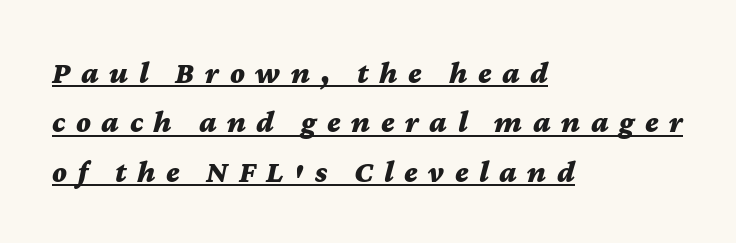
There's an unmistakable incline to the writing here. The paragraph has a hard left edge and a soft right edge. These lines are rendered in a variable-pitch font. This sample uses expanded letter spacing, leaving extra air between glyphs. Caption: bold face, heavy strokes. The rendering uses the underline text-decoration.
